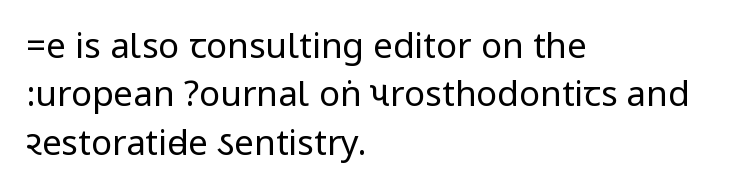
{"serif": "no", "italic": "no", "bold": "no", "weight": "regular", "width": "condensed", "stroke_contrast": "low", "underline": "no", "align": "left", "line_spacing": "normal", "line_spacing_ratio": 1.38, "letter_spacing": "normal", "letter_spacing_em": 0.0, "glyph_px": 35}
